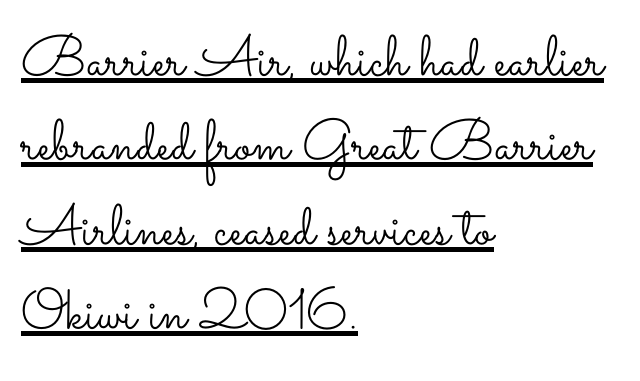
Q: Is the text bold? A: No.
Q: Is the text italic (slanted)? A: Yes.
Q: Is the text underlined? A: Yes.
Q: How is the paragraph aligned? A: Left-aligned.
Q: Is the spacing between letters normal or unusually wide? A: Normal.
Q: Is the spacing between lines tight, normal or loose? A: Normal.
Q: Width (condensed, normal, or wide)? A: Wide.
Q: Stroke contrast? A: Low.
Q: x-height? A: Small.
Q: Monospaced? A: No.
